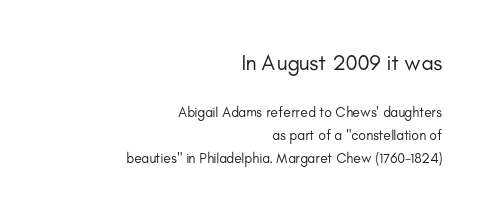
The compositor pushed each line to the right boundary. Spacing between characters is what you'd get straight out of the box. Is there much room between lines? A standard amount, neither cramped nor airy. Underlining? Definitely not there. Larger block? The one above; the one below is distinctly smaller.
